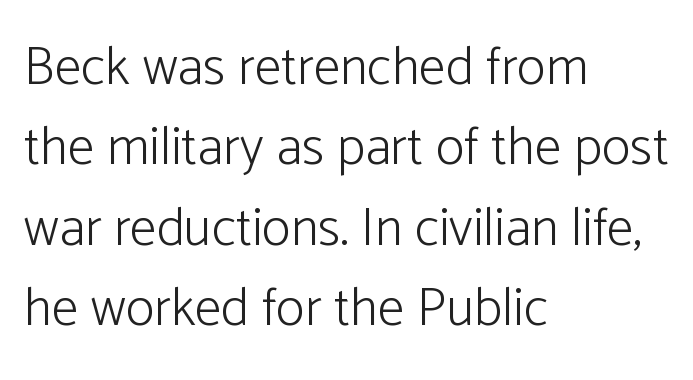
The image shows 54 px light sans-serif type, upright; set left-aligned, normal line spacing (1.49x), normal letter spacing, not underlined; low stroke contrast and a medium x-height.
